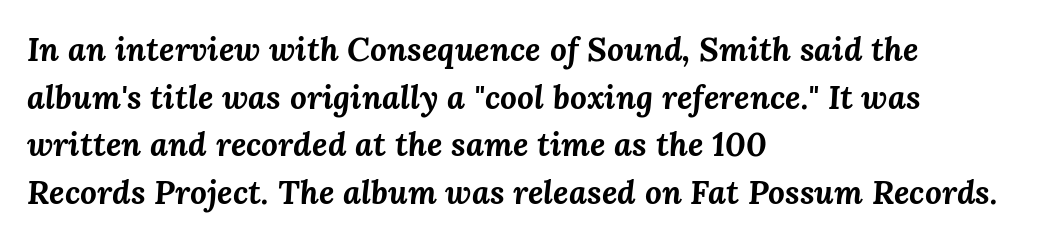
{"italic": "yes", "lean": "right", "slant_degrees": 3, "bold": "yes", "weight": "bold", "width": "normal", "stroke_contrast": "medium", "x_height": "medium", "monospaced": "no", "underline": "no", "align": "left", "line_spacing": "normal", "line_spacing_ratio": 1.44, "letter_spacing": "normal", "letter_spacing_em": 0.0, "glyph_px": 33}
